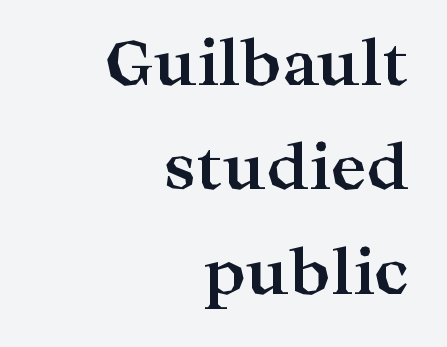
Typographically, this falls in the serif category. Nobody drew a line under any word here. The lettering holds an erect, upright posture throughout. Think of a printed novel: that variable character pitch is what you see here.
